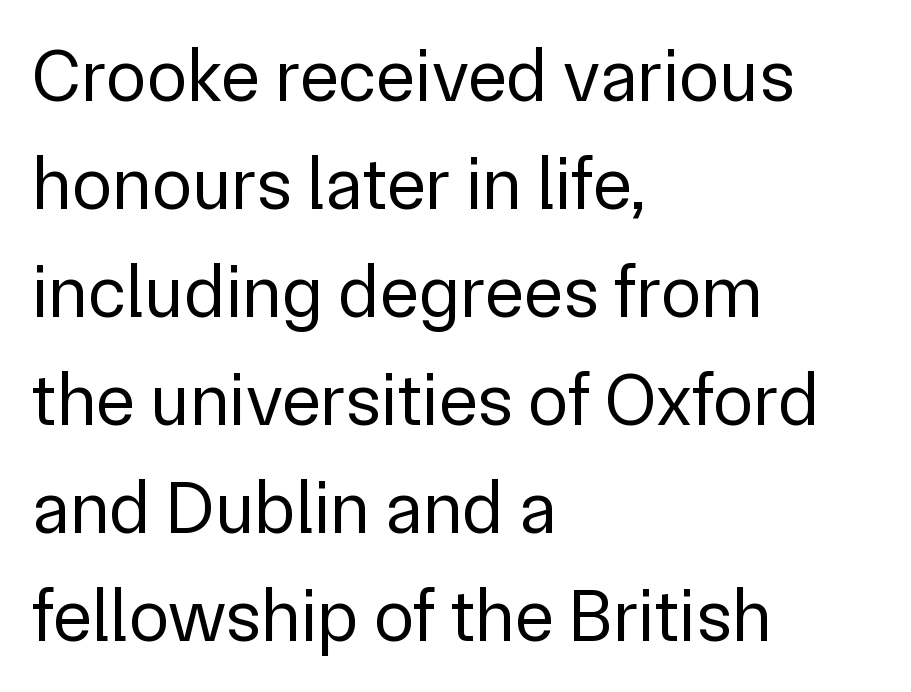
The text block is weighted toward the left margin, trailing off unevenly rightward. This rendering features lettering with no underline. No heavy texture on the line: the type isn't bold. Rendered with straight, roman letterforms. Typographically, this falls in the sans-serif category. Interline gaps are of average width in this sample.
